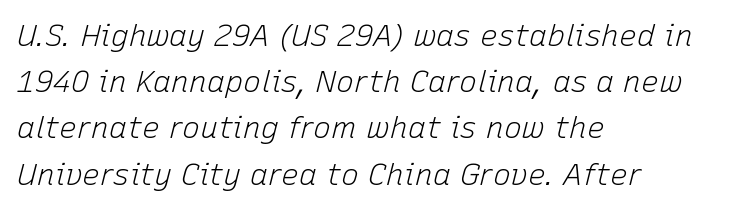
Emphasis-style slanted type is in use. No letter is thick-stroked: the sample isn't bold. Teacher's note: observe the even left margin — that is flush-left alignment. The face used here is proportionally spaced, like ordinary book or web type.
